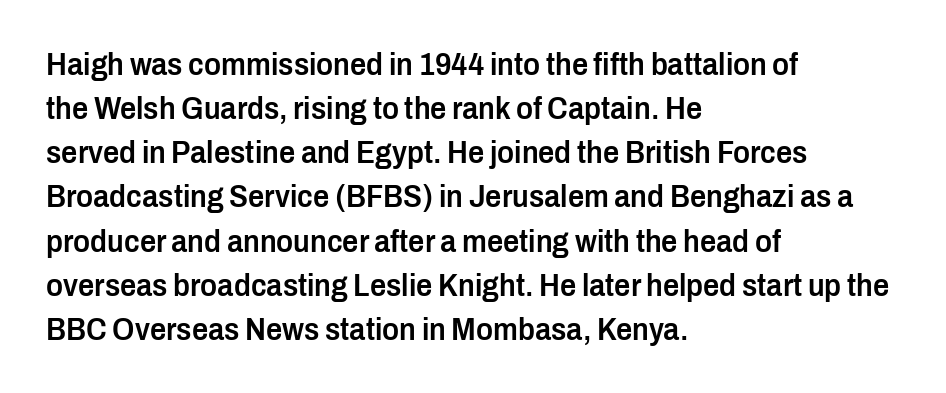
The image shows 32 px semibold, condensed sans-serif type, upright; set left-aligned, normal line spacing (1.38x), normal letter spacing, not underlined; low stroke contrast and a medium x-height.
